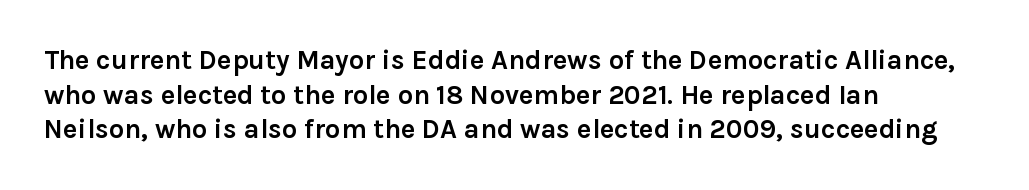
Compared with typical body copy, the letter spacing here is the same. The setting favours the left margin, as ordinary paragraphs usually do. Heft: maximum for text — a bold. Beneath every word, the page is bare. Successive baselines arrive at the customary interval. These lines were composed using upright roman letters.
